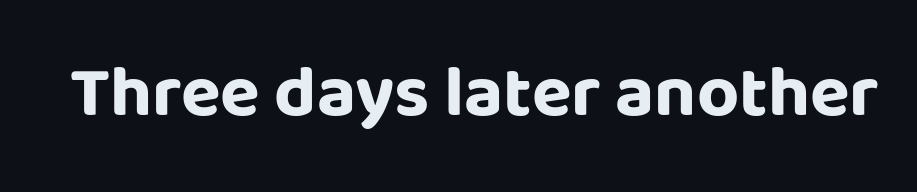
The image shows 73 px bold sans-serif type, upright; set normal letter spacing, not underlined; low stroke contrast and a large x-height.
